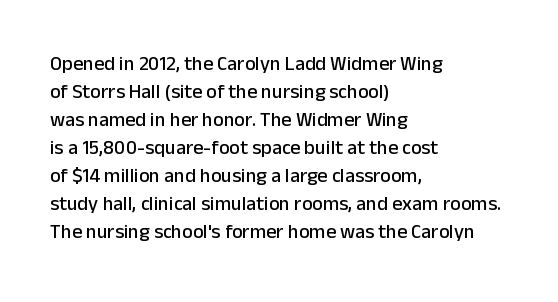
The image shows 20 px text type, upright; set left-aligned, normal line spacing (1.4x), normal letter spacing, not underlined.
